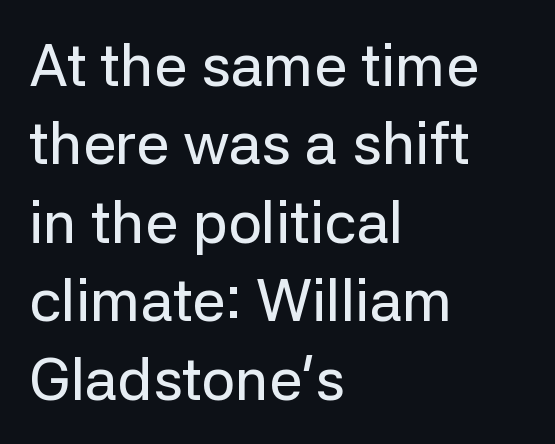
The image shows 59 px sans-serif type, upright; set left-aligned, normal line spacing (1.33x), normal letter spacing, not underlined; low stroke contrast and a medium x-height.
